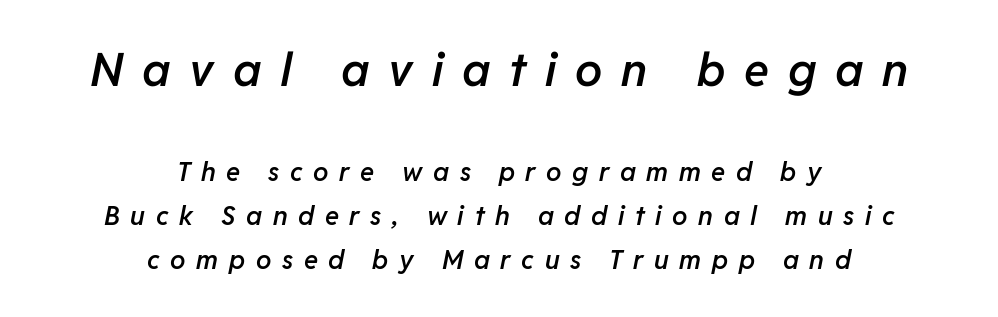
The image shows 46 px semibold type, italic (leaning right); set centered, normal line spacing (1.7x), unusually wide letter spacing (+0.41 em), not underlined; the first (top) block is 1.77x larger; low stroke contrast and a medium x-height.
